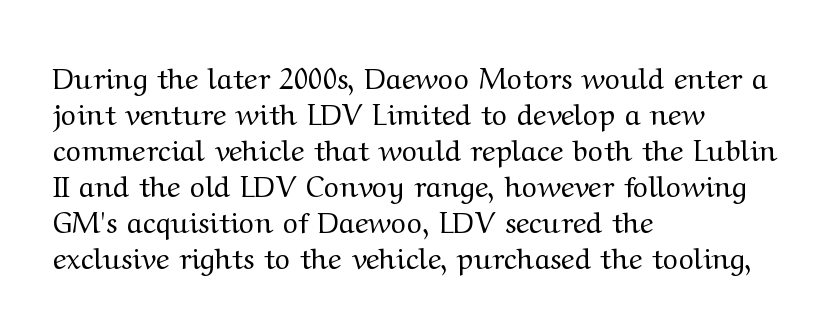
{"serif": "yes", "italic": "no", "bold": "no", "weight": "regular", "width": "wide", "stroke_contrast": "medium", "x_height": "medium", "monospaced": "no", "underline": "no", "align": "left", "line_spacing_ratio": 1.24, "letter_spacing": "normal", "letter_spacing_em": 0.0, "glyph_px": 29}
